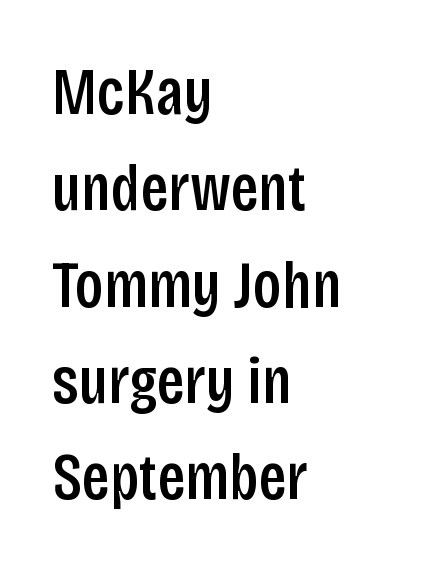
Q: Is the text bold? A: Semi-bold.
Q: Is the text italic (slanted)? A: No, it is upright.
Q: Is the typeface a serif or a sans-serif typeface? A: Sans-serif.
Q: Is the text underlined? A: No.
Q: How is the paragraph aligned? A: Left-aligned.
Q: Is the spacing between letters normal or unusually wide? A: Normal.
Q: Is the spacing between lines tight, normal or loose? A: Normal.
Q: Width (condensed, normal, or wide)? A: Condensed.
Q: Stroke contrast? A: Low.
Q: x-height? A: Large.
Q: Monospaced? A: No.
